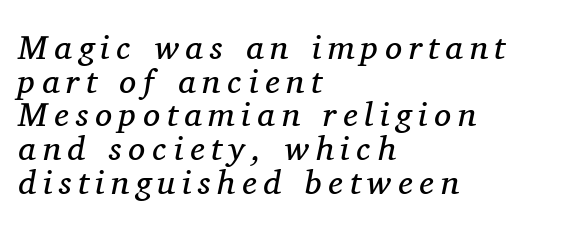
Q: Is the text bold? A: No.
Q: Is the text italic (slanted)? A: Yes, it leans right by about 11 degrees.
Q: Is the typeface a serif or a sans-serif typeface? A: Serif.
Q: Is the text underlined? A: No.
Q: How is the paragraph aligned? A: Left-aligned.
Q: Is the spacing between letters normal or unusually wide? A: Unusually wide.
Q: Is the spacing between lines tight, normal or loose? A: Tight.
Q: Width (condensed, normal, or wide)? A: Normal.
Q: Stroke contrast? A: Medium.
Q: x-height? A: Medium.
Q: Monospaced? A: No.
